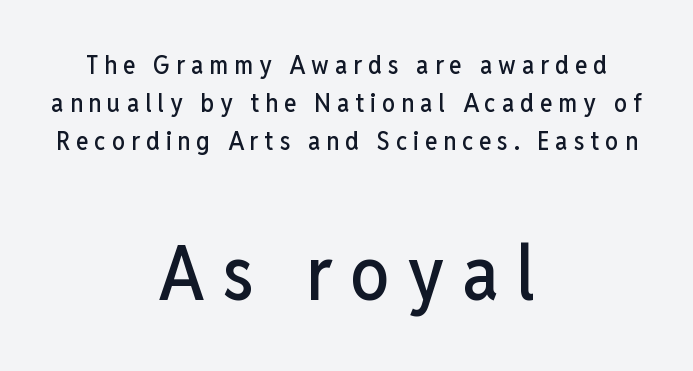
Is this a fixed-width face? No — the glyphs have proportional, varying widths. One glance says typical: line gaps are just what's usual. Size contrast runs from small at the top to large at the bottom. The typesetter chose a symmetrical, centered arrangement here. Examine the stroke ends and you'll find no serifs. The lettering holds an erect, upright posture throughout.
